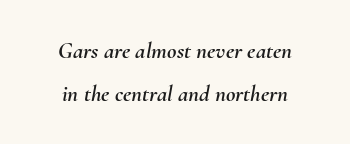
The rag falls on both sides of this text block equally. Descenders are the only things crossing below the line. The gaps between neighbouring characters are ordinary and unremarkable. A typesetter would mark this as italic.
